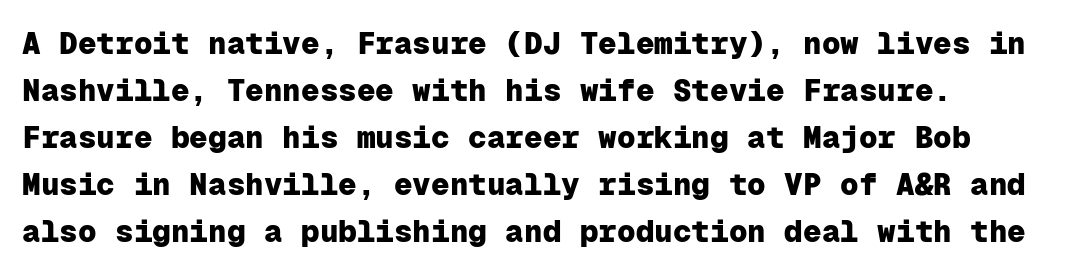
The image shows 31 px heavy sans-serif type, upright, monospaced; set left-aligned, normal line spacing (1.52x), normal letter spacing, not underlined; low stroke contrast and a medium x-height.
